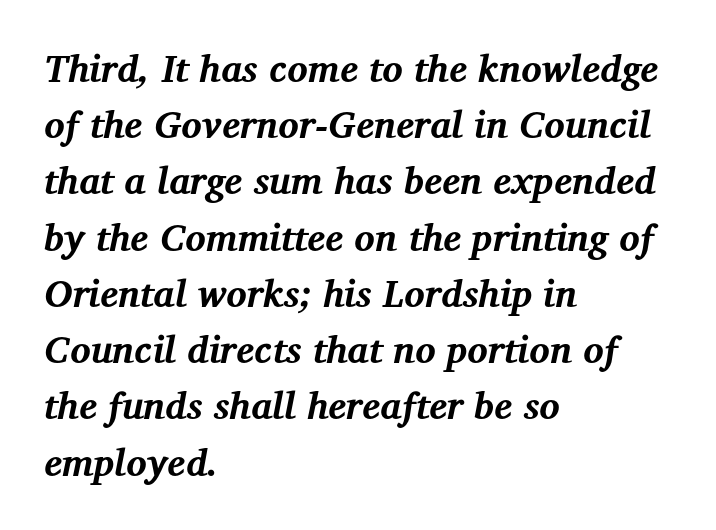
The space beneath each line is pristine and unruled. Does the weight exceed regular? Yes, all the way to bold. In terms of letterspacing, this is plain default setting. Every character sits at an angle, as italics do.
